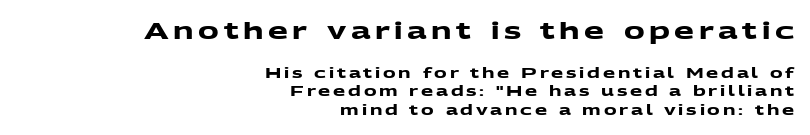
Q: Is the text bold? A: Yes.
Q: Is the text underlined? A: No.
Q: How is the paragraph aligned? A: Right-aligned.
Q: Is the spacing between letters normal or unusually wide? A: Unusually wide.
Q: Is the spacing between lines tight, normal or loose? A: Normal.
Q: Which block of text is set in a larger size, the first (top) or the second (bottom)? A: The first (top) one.
